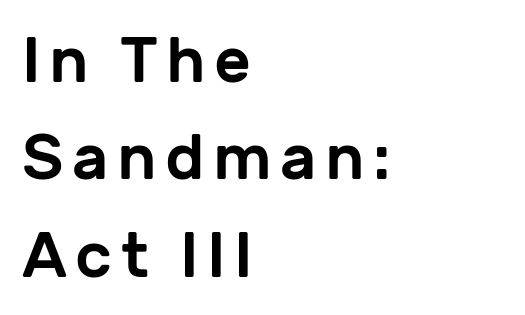
Is this a fixed-width face? No — the glyphs have proportional, varying widths. Line starts are locked; line ends wander. Each row of text sits above clean, open space. Nothing sits at the stroke ends, so this counts as sans-serif. Rows of type keep a routine distance in the vertical direction. Upright lettering throughout.
